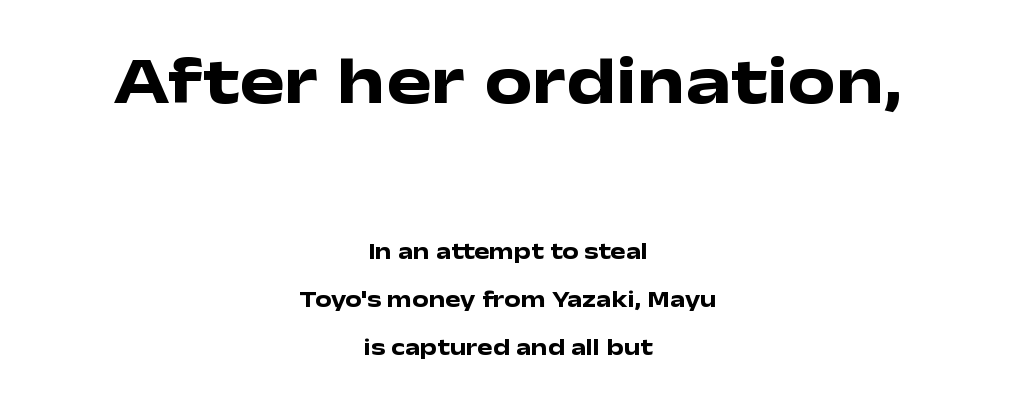
Words appear dense and cohesive because spacing is normal. The lettering holds an erect, upright posture throughout. The words here are not underlined. Between these two stacked blocks, the higher one wins on size.
